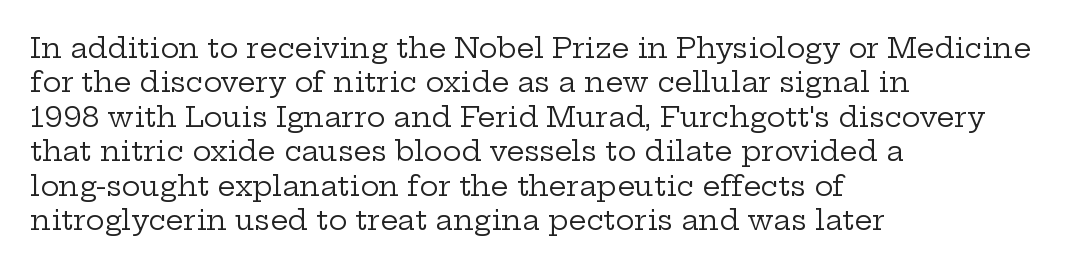
The image shows 28 px regular-weight, wide serif type, upright; set left-aligned, line spacing 1.23x, normal letter spacing, not underlined; low stroke contrast and a medium x-height.
